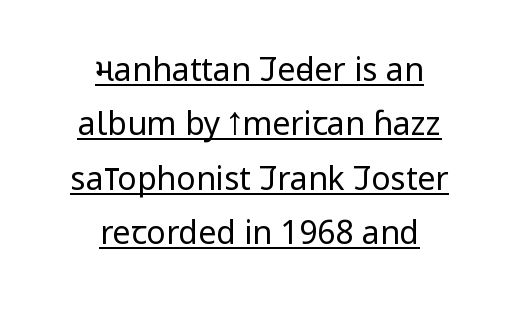
Q: Is the text bold? A: No.
Q: Is the text italic (slanted)? A: No, it is upright.
Q: Is the typeface a serif or a sans-serif typeface? A: Sans-serif.
Q: Is the text underlined? A: Yes.
Q: How is the paragraph aligned? A: Centered.
Q: Is the spacing between letters normal or unusually wide? A: Normal.
Q: Is the spacing between lines tight, normal or loose? A: Normal.
Q: Width (condensed, normal, or wide)? A: Condensed.
Q: Stroke contrast? A: Low.
Q: x-height? A: Large.
Q: Monospaced? A: No.
